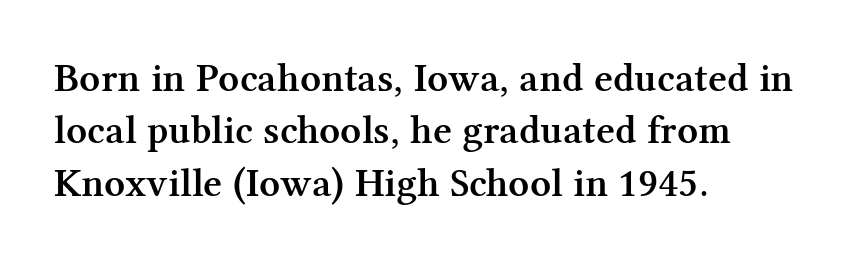
{"serif": "yes", "italic": "no", "bold": "semi", "weight": "semibold", "width": "normal", "stroke_contrast": "medium", "x_height": "medium", "monospaced": "no", "underline": "no", "align": "left", "line_spacing": "normal", "line_spacing_ratio": 1.28, "letter_spacing": "normal", "letter_spacing_em": 0.0, "glyph_px": 41}
